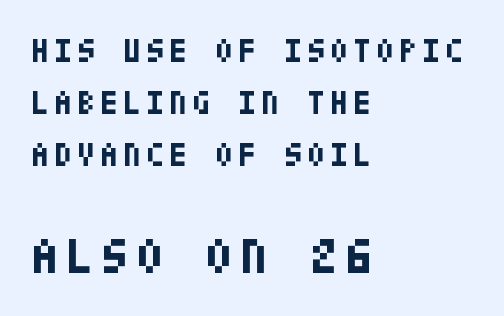
The image shows 50 px bold, condensed sans-serif type, upright; set left-aligned, normal line spacing (1.57x), not underlined; the second (bottom) block is 1.52x larger; low stroke contrast and a large x-height.
